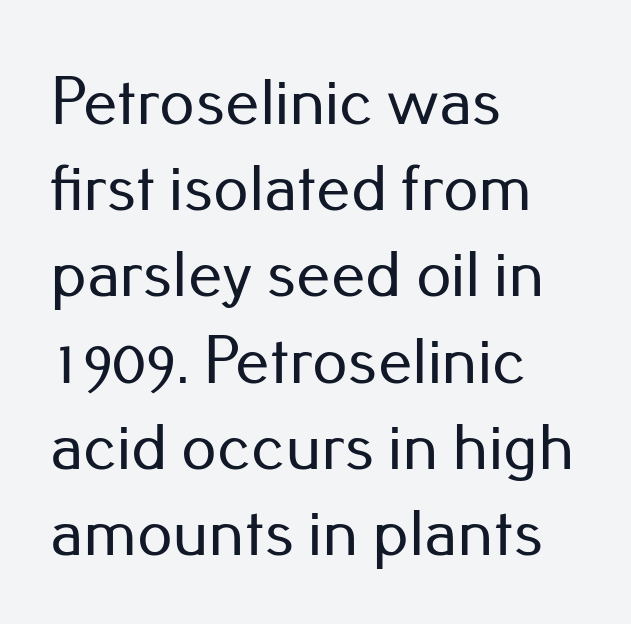
The image shows 69 px sans-serif type, upright; set left-aligned, normal line spacing (1.25x), normal letter spacing, not underlined; low stroke contrast and a small x-height.
